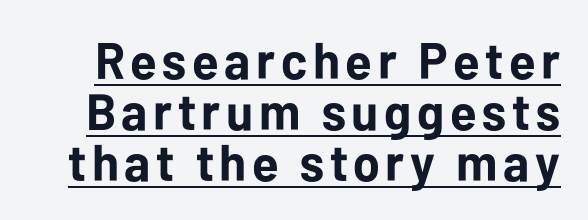
Examine the stroke ends and you'll find no serifs. Upright lettering throughout. Heavy-handed strokes throughout: this text is bold. You could not count columns in this text — the font is proportionally spaced. Underlining? Definitely there. Cramped leading.
